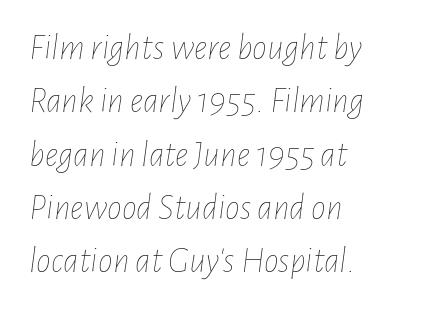
The image shows 37 px thin, condensed type, italic (leaning right); set left-aligned, normal line spacing (1.44x), normal letter spacing, not underlined; low stroke contrast and a medium x-height.
